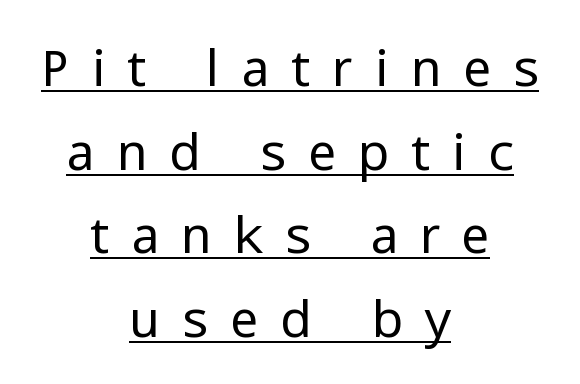
The image shows 51 px regular-weight sans-serif type, upright; set centered, normal line spacing (1.64x), unusually wide letter spacing (+0.42 em), underlined; low stroke contrast and a medium x-height.
